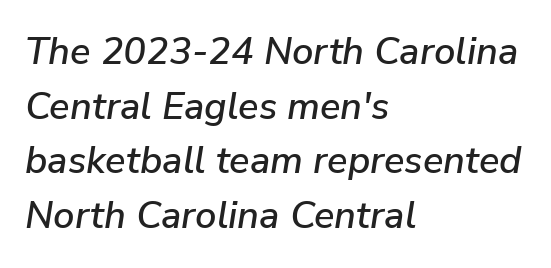
Q: Is the text italic (slanted)? A: Yes, it leans right by about 9 degrees.
Q: Is the text underlined? A: No.
Q: How is the paragraph aligned? A: Left-aligned.
Q: Is the spacing between letters normal or unusually wide? A: Normal.
Q: Is the spacing between lines tight, normal or loose? A: Normal.
Q: Width (condensed, normal, or wide)? A: Normal.
Q: Stroke contrast? A: Low.
Q: x-height? A: Medium.
Q: Monospaced? A: No.
